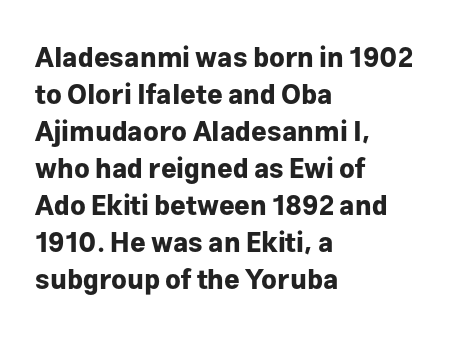
{"italic": "no", "bold": "yes", "underline": "no", "align": "left", "line_spacing": "normal", "line_spacing_ratio": 1.37, "letter_spacing": "normal", "letter_spacing_em": 0.0, "glyph_px": 27}
